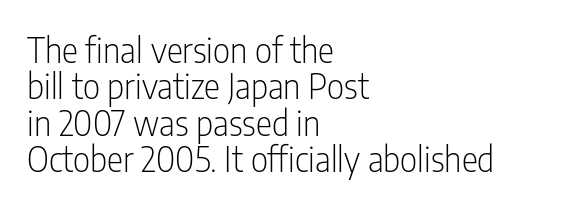
{"serif": "no", "italic": "no", "bold": "no", "weight": "light", "width": "condensed", "stroke_contrast": "low", "x_height": "medium", "monospaced": "no", "underline": "no", "align": "left", "line_spacing": "tight", "line_spacing_ratio": 1.07, "letter_spacing": "normal", "letter_spacing_em": 0.0, "glyph_px": 34}
